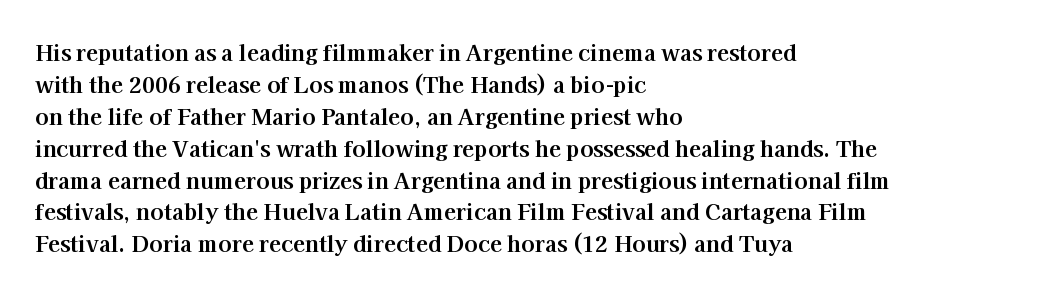
Students, observe: this is what conventionally led text looks like. Ascenders rise straight up at ninety degrees. Pretty heavy lettering here — definitely bold. The words here are not underlined.
